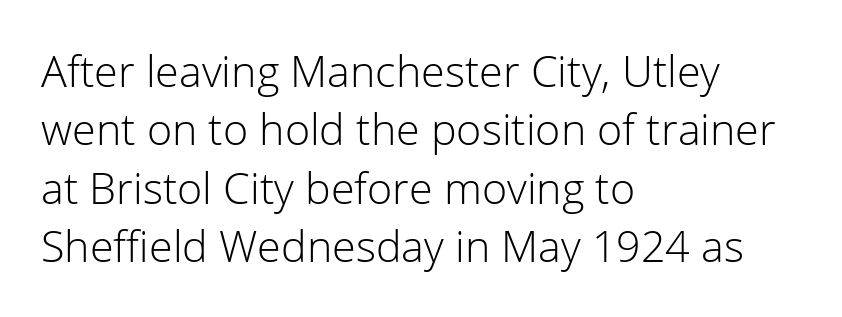
The image shows 43 px light sans-serif type, upright; set left-aligned, normal line spacing (1.36x), normal letter spacing, not underlined; low stroke contrast and a medium x-height.
